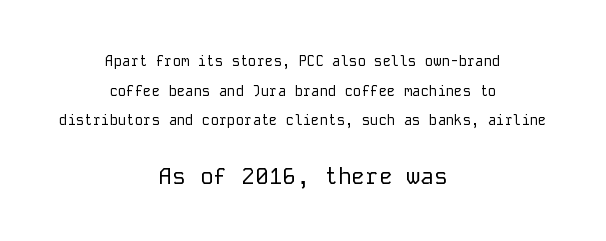
Q: Is the text bold? A: No.
Q: Is the text italic (slanted)? A: No, it is upright.
Q: Is the text underlined? A: No.
Q: How is the paragraph aligned? A: Centered.
Q: Is the spacing between letters normal or unusually wide? A: Normal.
Q: Is the spacing between lines tight, normal or loose? A: Loose.
Q: Which block of text is set in a larger size, the first (top) or the second (bottom)? A: The second (bottom) one.
